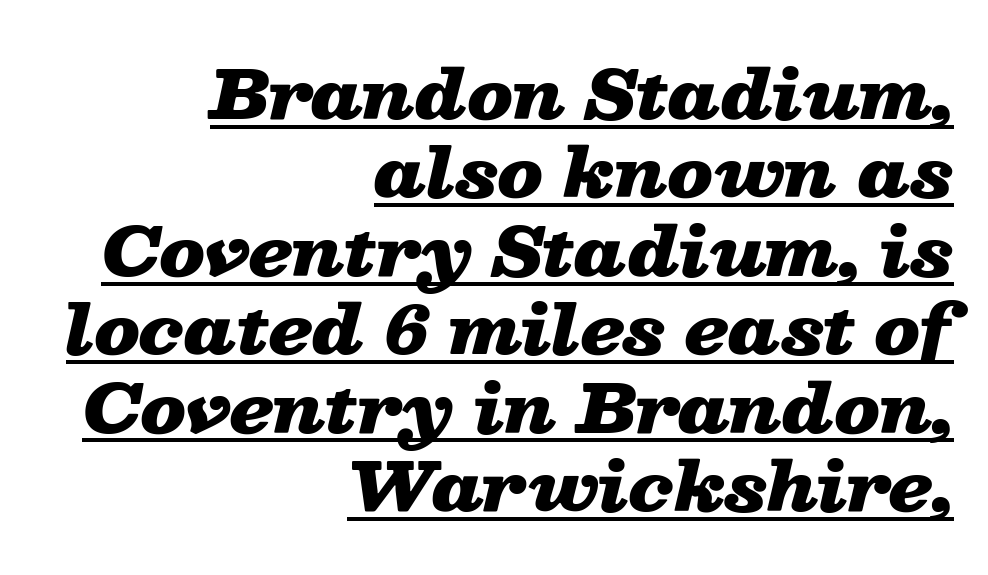
The image shows 67 px heavy, wide type, italic (leaning right); set right-aligned, line spacing 1.17x, normal letter spacing, underlined; low stroke contrast and a medium x-height.
